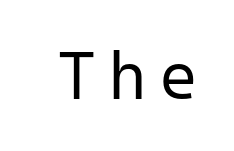
{"serif": "no", "italic": "no", "bold": "no", "weight": "regular", "width": "normal", "stroke_contrast": "low", "x_height": "medium", "monospaced": "yes", "underline": "no", "glyph_px": 67}
